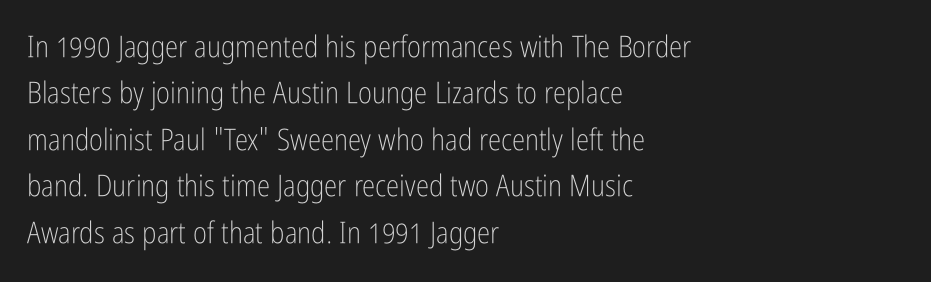
Q: Is the text bold? A: No.
Q: Is the text italic (slanted)? A: No, it is upright.
Q: Is the typeface a serif or a sans-serif typeface? A: Sans-serif.
Q: Is the text underlined? A: No.
Q: How is the paragraph aligned? A: Left-aligned.
Q: Is the spacing between letters normal or unusually wide? A: Normal.
Q: Is the spacing between lines tight, normal or loose? A: Normal.
Q: Width (condensed, normal, or wide)? A: Condensed.
Q: Stroke contrast? A: Low.
Q: x-height? A: Medium.
Q: Monospaced? A: No.
